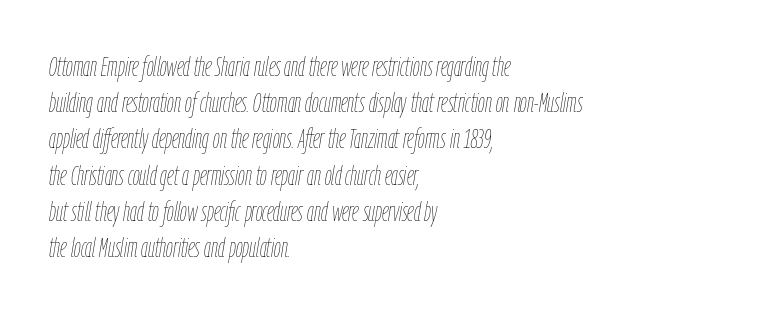
Q: Is the text bold? A: No.
Q: Is the text italic (slanted)? A: Yes, it leans right by about 9 degrees.
Q: Is the text underlined? A: No.
Q: How is the paragraph aligned? A: Left-aligned.
Q: Is the spacing between letters normal or unusually wide? A: Normal.
Q: Is the spacing between lines tight, normal or loose? A: Normal.
